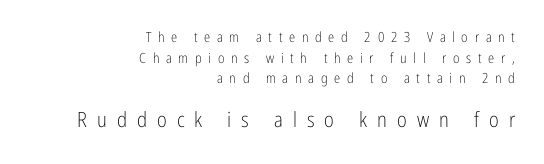
The image shows 21 px text type, upright; set right-aligned, normal line spacing (1.48x), unusually wide letter spacing (+0.48 em), not underlined; the second (bottom) block is 1.5x larger.
